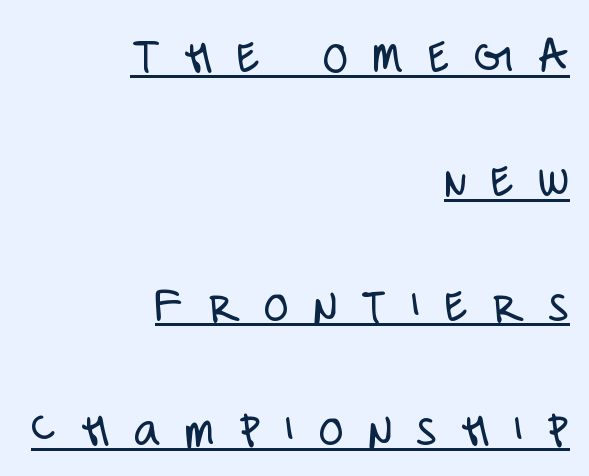
{"serif": "no", "italic": "no", "bold": "no", "weight": "light", "width": "condensed", "stroke_contrast": "low", "x_height": "large", "monospaced": "no", "underline": "yes", "align": "right", "line_spacing": "loose", "line_spacing_ratio": 2.44, "letter_spacing": "wide", "letter_spacing_em": 0.48, "glyph_px": 51}
